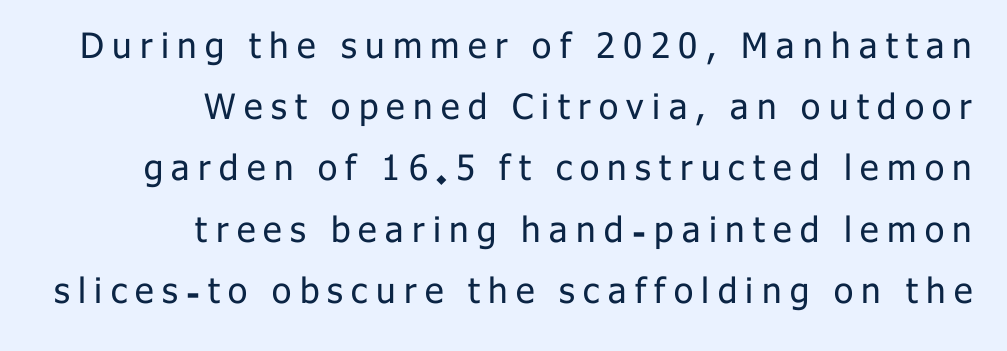
Q: Is the text bold? A: No.
Q: Is the text italic (slanted)? A: No, it is upright.
Q: Is the typeface a serif or a sans-serif typeface? A: Sans-serif.
Q: Is the text underlined? A: No.
Q: How is the paragraph aligned? A: Right-aligned.
Q: Is the spacing between letters normal or unusually wide? A: Unusually wide.
Q: Width (condensed, normal, or wide)? A: Normal.
Q: Stroke contrast? A: Low.
Q: x-height? A: Medium.
Q: Monospaced? A: No.
